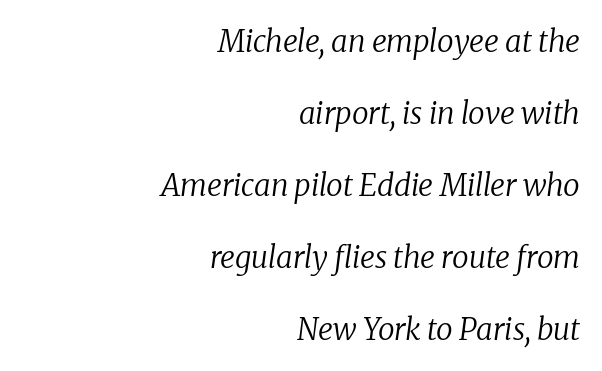
The image shows 30 px regular-weight serif type, italic (leaning right); set right-aligned, loose line spacing (2.4x), normal letter spacing, not underlined; low stroke contrast and a medium x-height.
